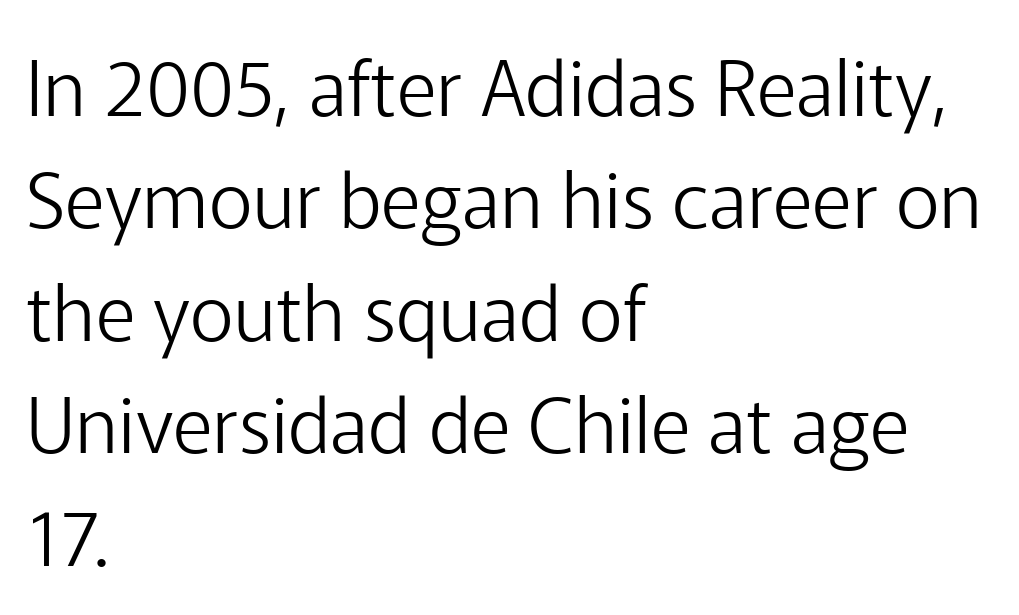
The image shows 77 px light sans-serif type, upright; set left-aligned, normal line spacing (1.46x), normal letter spacing, not underlined; low stroke contrast and a medium x-height.
